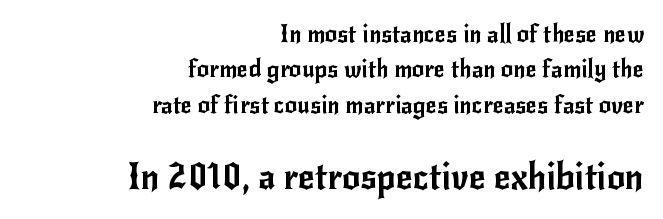
{"serif": "no", "italic": "no", "width": "normal", "stroke_contrast": "low", "x_height": "small", "monospaced": "no", "underline": "no", "align": "right", "line_spacing": "normal", "line_spacing_ratio": 1.47, "letter_spacing": "normal", "letter_spacing_em": 0.0, "larger_block": "second", "size_ratio": 1.5, "glyph_px": 36}
